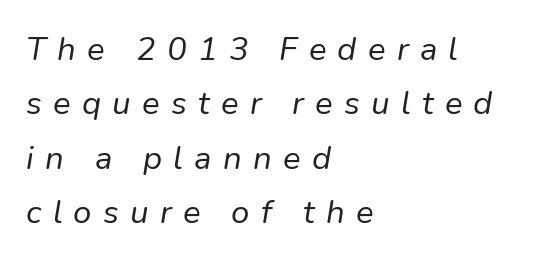
Do the characters align in a grid? No, the font is proportional. The tracking reads as deliberately expanded to a designer's eye. The area under the type is left untouched. The characters are drawn with everyday or finer stroke widths. Every character sits at an angle, as italics do.
